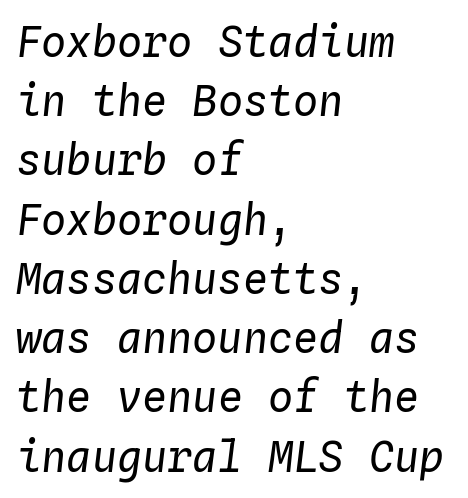
Is the block centered? No — it sits flush against the left margin. The font's italic variant was chosen for this text. The space between consecutive lines is moderate. Words float on clear page, feet unadorned. Stem width sits at or under what a default text font uses.
